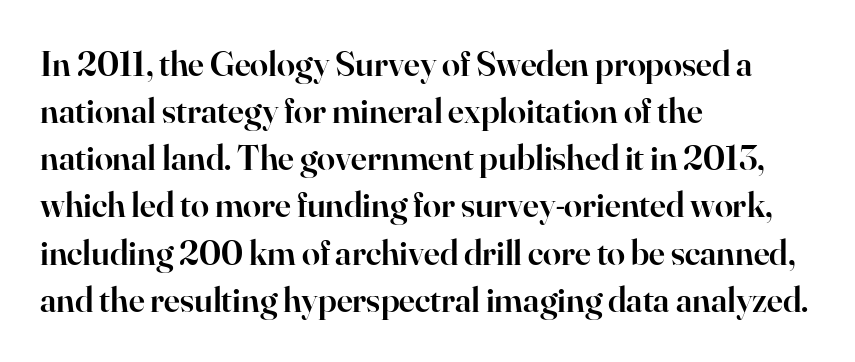
The image shows 36 px semibold serif type, upright; set left-aligned, normal line spacing (1.31x), normal letter spacing, not underlined; high stroke contrast and a small x-height.
